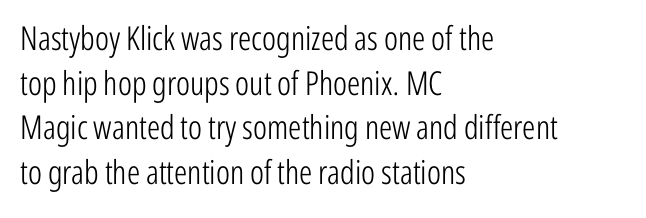
Q: Is the text bold? A: No.
Q: Is the text italic (slanted)? A: No, it is upright.
Q: Is the typeface a serif or a sans-serif typeface? A: Sans-serif.
Q: Is the text underlined? A: No.
Q: How is the paragraph aligned? A: Left-aligned.
Q: Is the spacing between letters normal or unusually wide? A: Normal.
Q: Is the spacing between lines tight, normal or loose? A: Normal.
Q: Width (condensed, normal, or wide)? A: Condensed.
Q: Stroke contrast? A: Low.
Q: x-height? A: Medium.
Q: Monospaced? A: No.
